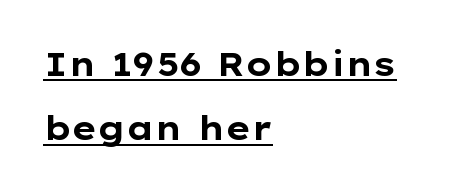
{"serif": "no", "italic": "no", "bold": "yes", "weight": "bold", "width": "wide", "stroke_contrast": "low", "x_height": "medium", "monospaced": "no", "underline": "yes", "align": "left", "line_spacing": "loose", "line_spacing_ratio": 1.95, "letter_spacing": "normal", "letter_spacing_em": 0.0, "glyph_px": 33}
